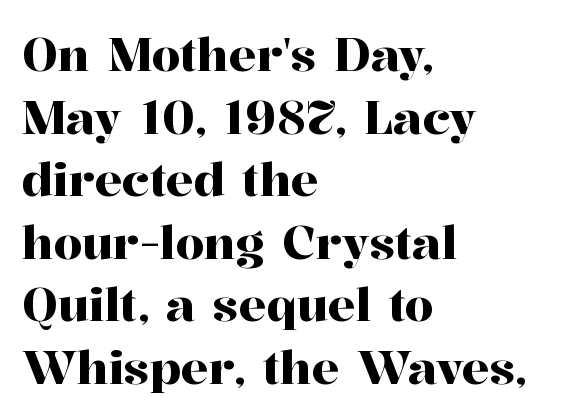
Serifs: yes, visible at the terminals of the letterforms. The rendering uses natural spacing where letterforms have individual widths. The letters stand straight up with perfectly vertical stems. Leading: standard.
